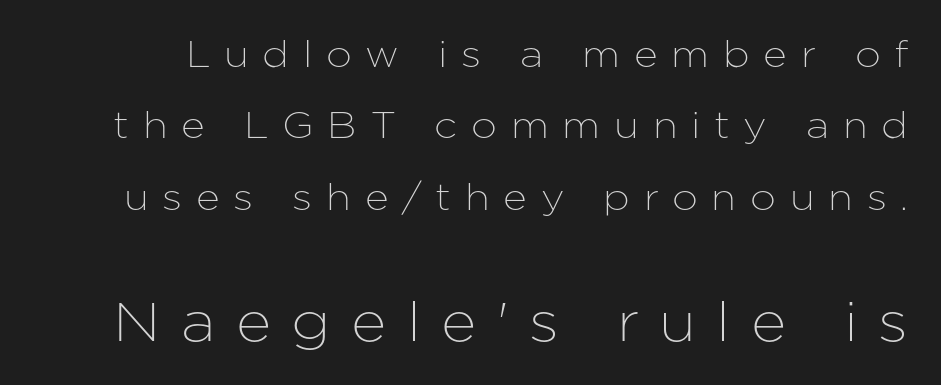
The image shows 55 px sans-serif type, upright; set loose line spacing (1.93x), unusually wide letter spacing (+0.37 em), not underlined; the second (bottom) block is 1.49x larger; low stroke contrast and a medium x-height.
